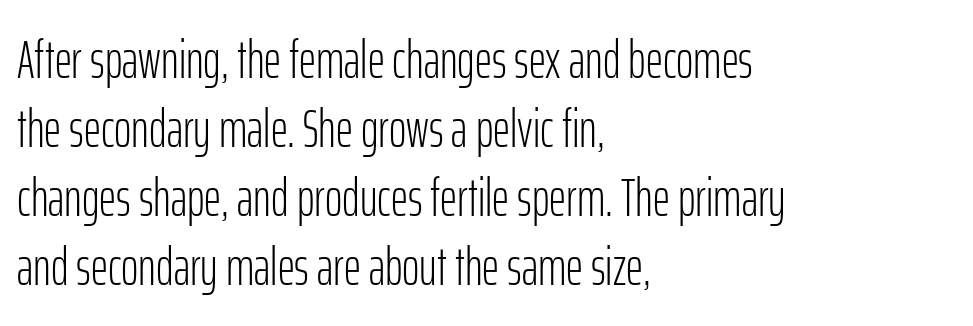
These lines were composed using upright roman letters. The paragraph has a hard left edge and a soft right edge. Regular leading. Is this a heavy cut? Hardly; it is regular or lighter.
